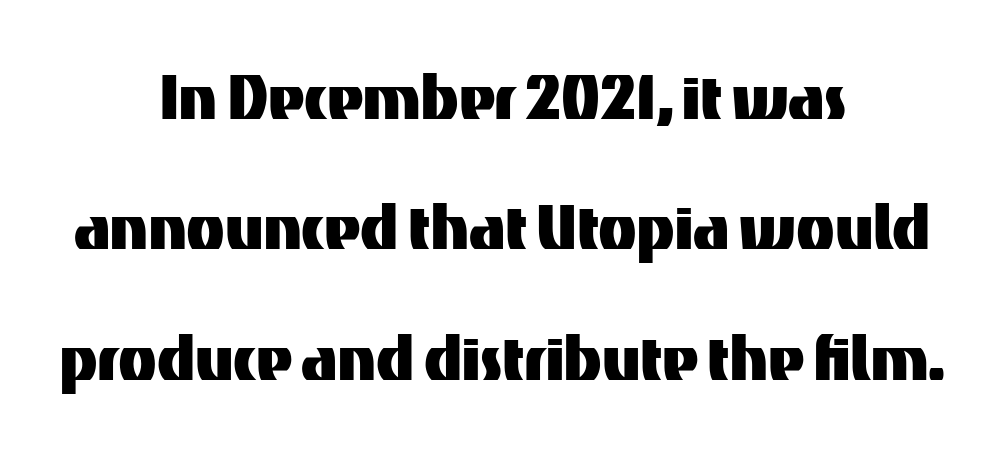
The image shows 79 px sans-serif type, upright; set centered, normal line spacing (1.65x), normal letter spacing, not underlined; medium stroke contrast and a medium x-height.
